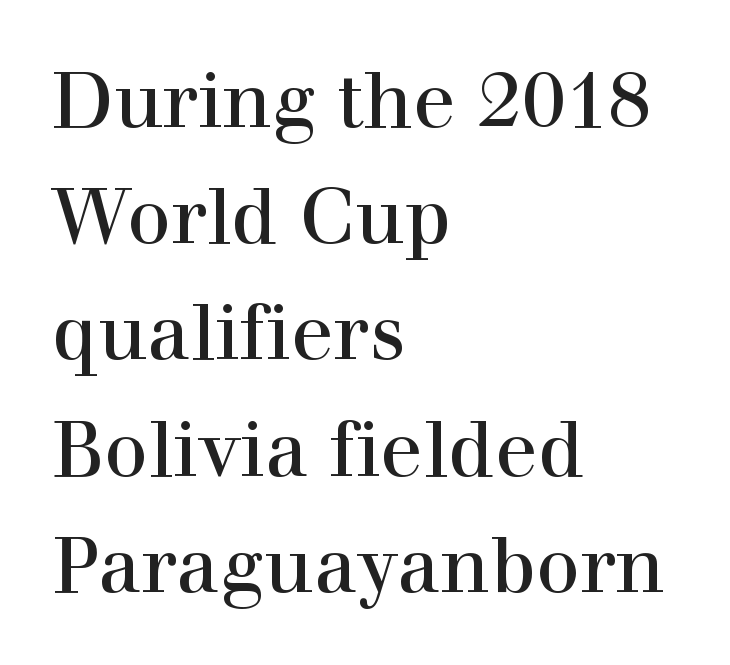
Q: Is the text italic (slanted)? A: No, it is upright.
Q: Is the typeface a serif or a sans-serif typeface? A: Serif.
Q: Is the text underlined? A: No.
Q: How is the paragraph aligned? A: Left-aligned.
Q: Is the spacing between letters normal or unusually wide? A: Normal.
Q: Is the spacing between lines tight, normal or loose? A: Normal.
Q: Width (condensed, normal, or wide)? A: Normal.
Q: x-height? A: Medium.
Q: Monospaced? A: No.
